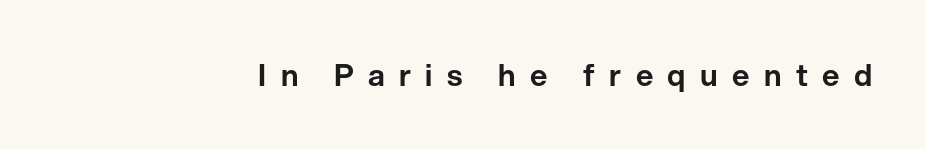
Posture: upright roman. Teacher's note: observe the even right margin — that is flush-right alignment. Type without underlining. Check where the strokes stop: nothing finishes them off — pure sans. Spacing verdict: proportional, widths tailored to each character.
